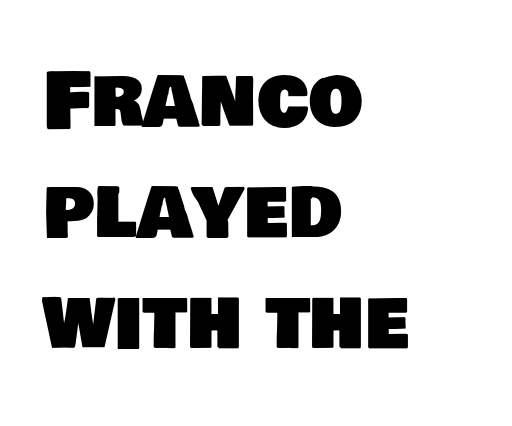
The image shows 77 px sans-serif type; set left-aligned, normal line spacing (1.44x), normal letter spacing, not underlined; low stroke contrast and a large x-height.
